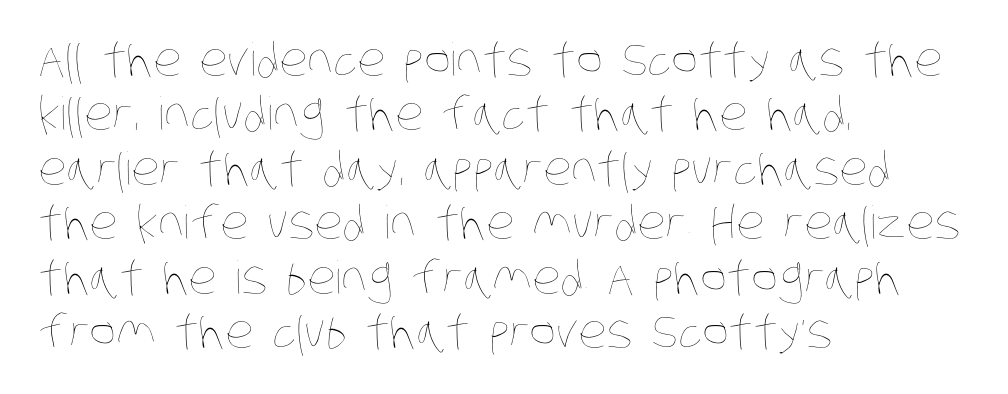
Q: Is the text bold? A: No.
Q: Is the text underlined? A: No.
Q: How is the paragraph aligned? A: Left-aligned.
Q: Is the spacing between letters normal or unusually wide? A: Normal.
Q: Width (condensed, normal, or wide)? A: Condensed.
Q: Stroke contrast? A: Low.
Q: x-height? A: Large.
Q: Monospaced? A: No.
